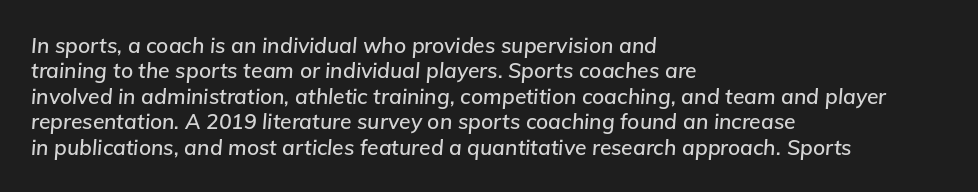
Q: Is the text italic (slanted)? A: Yes, it leans right by about 5 degrees.
Q: Is the text underlined? A: No.
Q: How is the paragraph aligned? A: Left-aligned.
Q: Is the spacing between letters normal or unusually wide? A: Normal.
